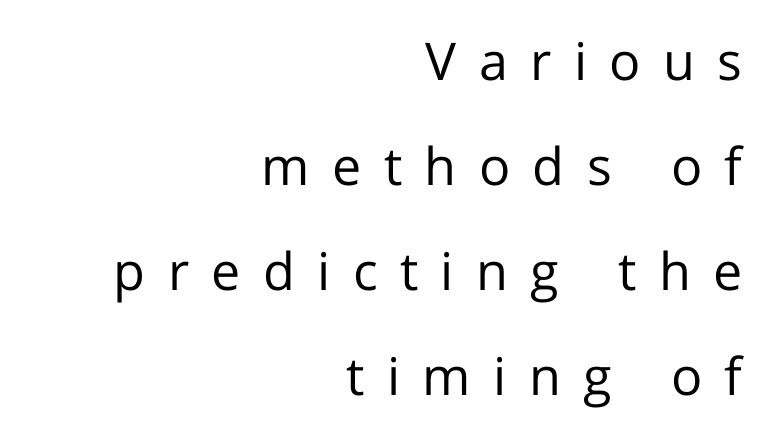
The image shows 52 px regular-weight sans-serif type, upright; set right-aligned, loose line spacing (2.02x), unusually wide letter spacing (+0.43 em), not underlined; low stroke contrast and a medium x-height.
